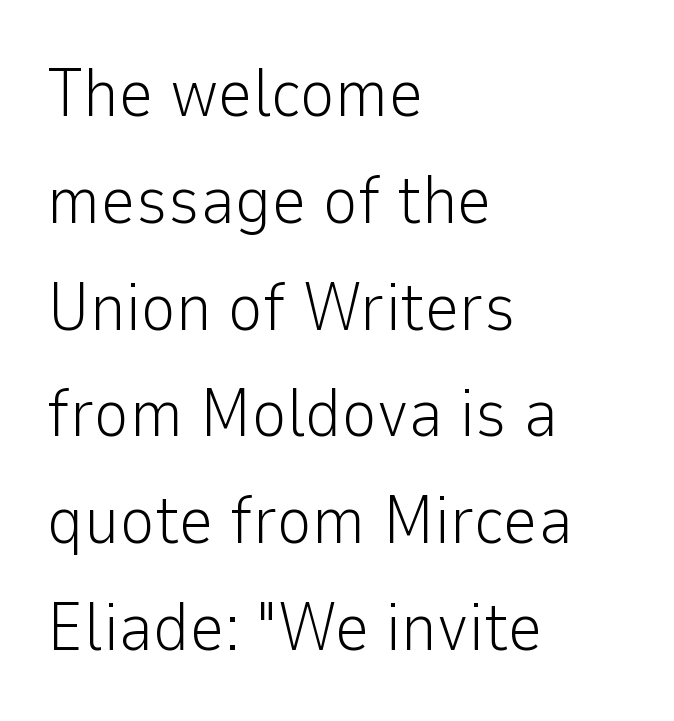
The image shows 68 px light sans-serif type, upright; set left-aligned, normal line spacing (1.57x), normal letter spacing, not underlined; low stroke contrast and a medium x-height.
